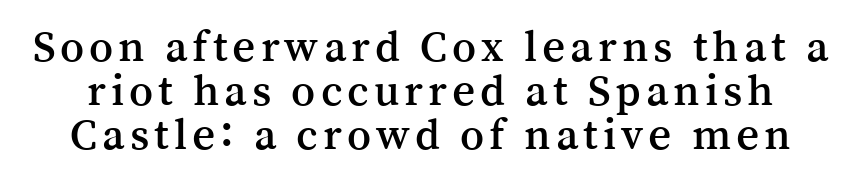
{"serif": "yes", "italic": "no", "width": "normal", "stroke_contrast": "medium", "x_height": "medium", "monospaced": "no", "underline": "no", "line_spacing": "tight", "line_spacing_ratio": 0.98, "glyph_px": 45}
